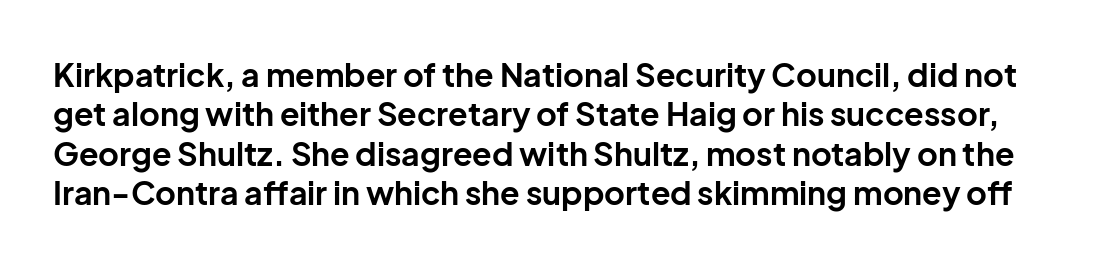
Q: Is the text bold? A: Yes.
Q: Is the text italic (slanted)? A: No, it is upright.
Q: Is the typeface a serif or a sans-serif typeface? A: Sans-serif.
Q: Is the text underlined? A: No.
Q: Is the spacing between letters normal or unusually wide? A: Normal.
Q: Width (condensed, normal, or wide)? A: Normal.
Q: Stroke contrast? A: Low.
Q: x-height? A: Medium.
Q: Monospaced? A: No.
